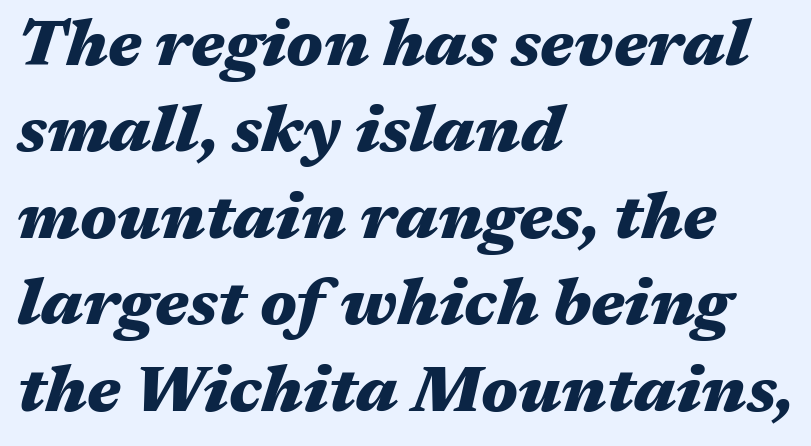
{"italic": "yes", "lean": "right", "slant_degrees": 17, "bold": "yes", "weight": "heavy", "width": "wide", "stroke_contrast": "medium", "x_height": "medium", "monospaced": "no", "underline": "no", "align": "left", "line_spacing": "normal", "line_spacing_ratio": 1.33, "letter_spacing": "normal", "letter_spacing_em": 0.0, "glyph_px": 65}
